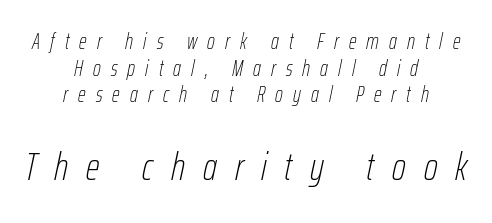
Q: Is the text bold? A: No.
Q: Is the text italic (slanted)? A: Yes, it leans right by about 12 degrees.
Q: Is the text underlined? A: No.
Q: How is the paragraph aligned? A: Centered.
Q: Is the spacing between letters normal or unusually wide? A: Unusually wide.
Q: Which block of text is set in a larger size, the first (top) or the second (bottom)? A: The second (bottom) one.
Q: Width (condensed, normal, or wide)? A: Condensed.
Q: Stroke contrast? A: Low.
Q: x-height? A: Medium.
Q: Monospaced? A: No.
